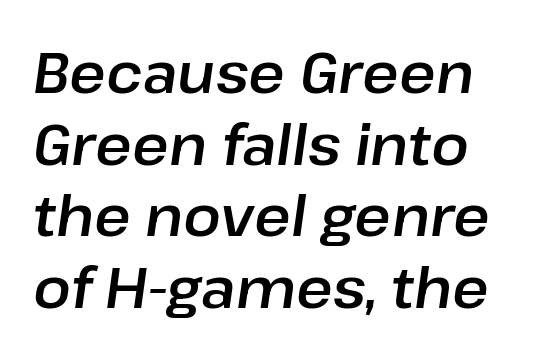
{"italic": "yes", "lean": "right", "slant_degrees": 8, "width": "normal", "stroke_contrast": "low", "x_height": "medium", "monospaced": "no", "underline": "no", "line_spacing": "normal", "line_spacing_ratio": 1.28, "letter_spacing": "normal", "letter_spacing_em": 0.0, "glyph_px": 56}
